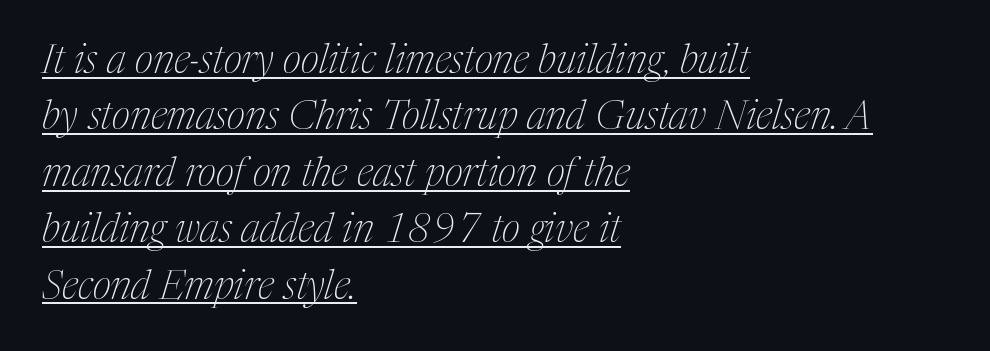
The image shows 40 px thin, condensed serif type, italic (leaning right); set left-aligned, normal line spacing (1.41x), normal letter spacing, underlined; medium stroke contrast and a medium x-height.
